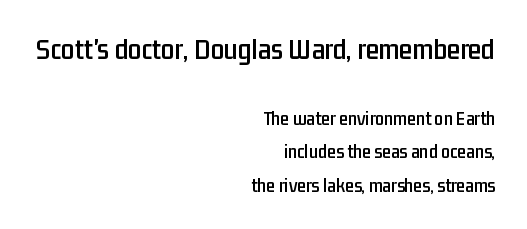
{"serif": "no", "italic": "no", "width": "condensed", "stroke_contrast": "low", "x_height": "medium", "monospaced": "no", "underline": "no", "align": "right", "line_spacing": "normal", "line_spacing_ratio": 1.69, "letter_spacing": "normal", "letter_spacing_em": 0.0, "larger_block": "first", "size_ratio": 1.5, "glyph_px": 30}
